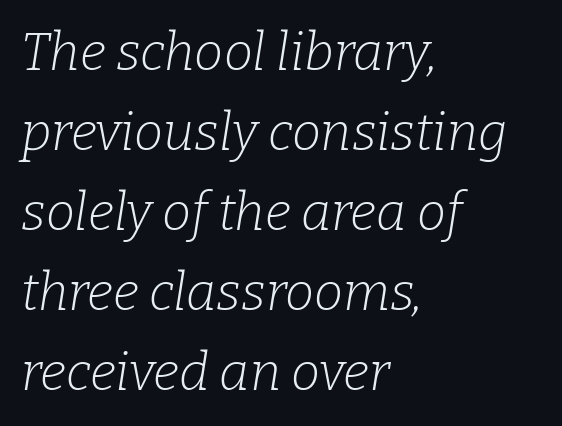
{"serif": "yes", "italic": "yes", "lean": "right", "slant_degrees": 9, "bold": "no", "weight": "light", "width": "normal", "stroke_contrast": "low", "x_height": "medium", "monospaced": "no", "underline": "no", "align": "left", "line_spacing": "normal", "line_spacing_ratio": 1.54, "letter_spacing": "normal", "letter_spacing_em": 0.0, "glyph_px": 52}
